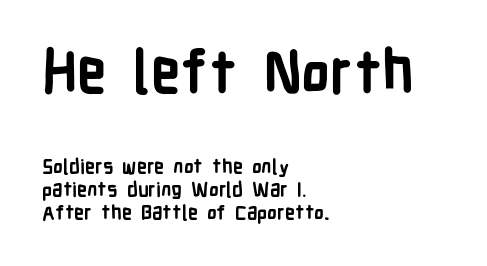
Q: Is the text bold? A: Yes.
Q: Is the text italic (slanted)? A: No, it is upright.
Q: Is the typeface a serif or a sans-serif typeface? A: Sans-serif.
Q: Is the text underlined? A: No.
Q: How is the paragraph aligned? A: Left-aligned.
Q: Is the spacing between letters normal or unusually wide? A: Normal.
Q: Is the spacing between lines tight, normal or loose? A: Tight.
Q: Which block of text is set in a larger size, the first (top) or the second (bottom)? A: The first (top) one.
Q: Width (condensed, normal, or wide)? A: Condensed.
Q: Stroke contrast? A: Low.
Q: x-height? A: Medium.
Q: Monospaced? A: No.
